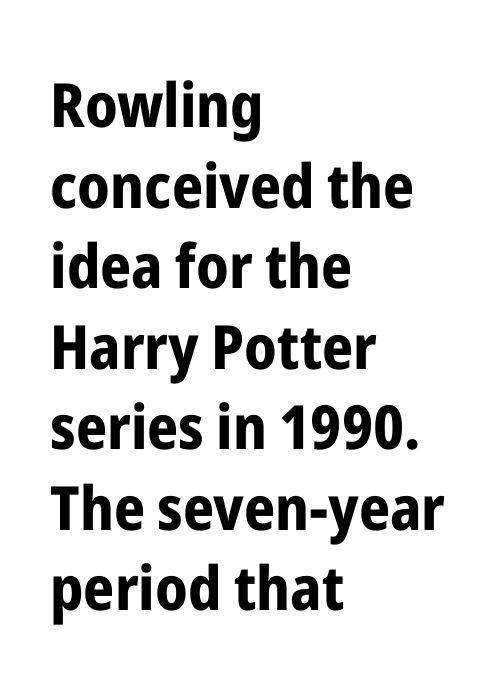
Q: Is the text bold? A: Yes.
Q: Is the text italic (slanted)? A: No, it is upright.
Q: Is the typeface a serif or a sans-serif typeface? A: Sans-serif.
Q: Is the text underlined? A: No.
Q: How is the paragraph aligned? A: Left-aligned.
Q: Is the spacing between letters normal or unusually wide? A: Normal.
Q: Is the spacing between lines tight, normal or loose? A: Normal.
Q: Width (condensed, normal, or wide)? A: Condensed.
Q: Stroke contrast? A: Low.
Q: x-height? A: Medium.
Q: Monospaced? A: No.
